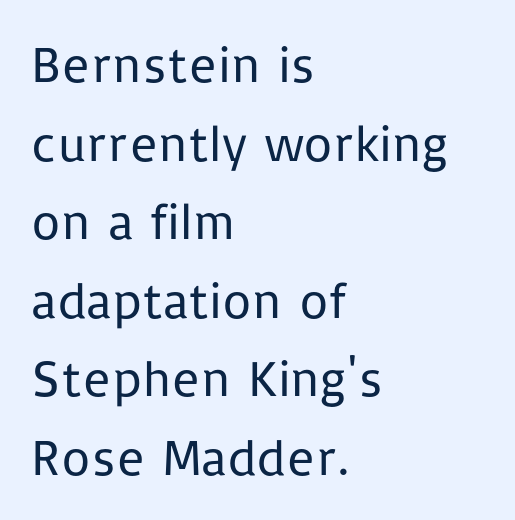
The letters advance in unequal steps, a hallmark of proportional type. The typography opts for an upright posture over an oblique one. Is there much room between lines? A standard amount, neither cramped nor airy. Caption: multi-line text, flush left, ragged right. Regarding serifs, this sample does without them. Bold? No — there's no thickening of the strokes.
